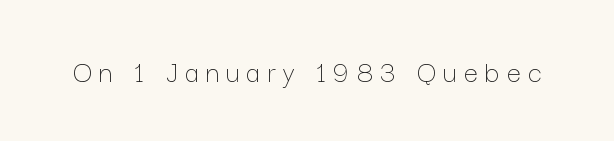
{"italic": "no", "bold": "no", "weight": "thin", "width": "normal", "stroke_contrast": "low", "x_height": "medium", "monospaced": "no", "underline": "no", "letter_spacing": "wide", "letter_spacing_em": 0.24, "glyph_px": 31}
